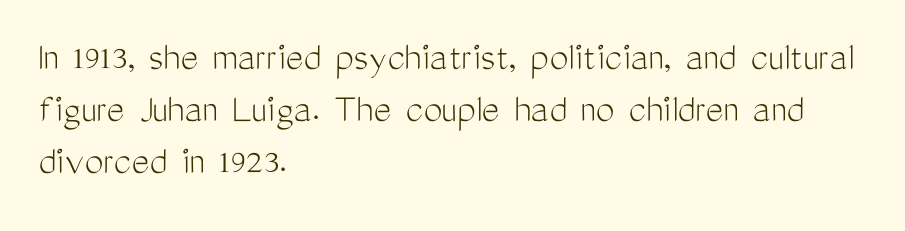
The image shows 42 px light, condensed sans-serif type, upright; set left-aligned, line spacing 1.24x, normal letter spacing, not underlined; medium stroke contrast and a medium x-height.
